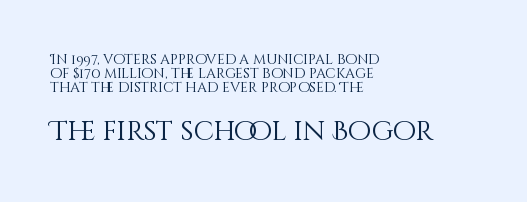
The image shows 27 px text type, upright; set left-aligned, tight line spacing (0.99x), normal letter spacing, not underlined; the second (bottom) block is 1.93x larger.
